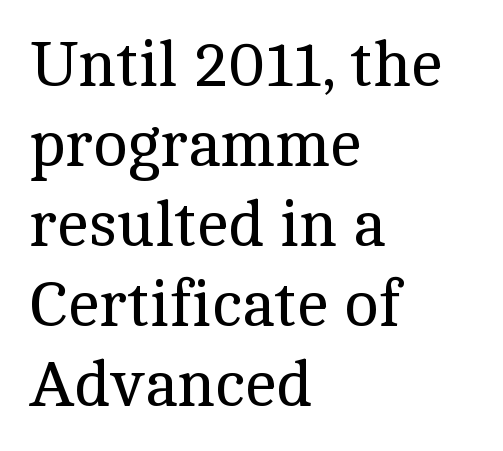
The image shows 64 px regular-weight serif type, upright; set left-aligned, normal line spacing (1.25x), normal letter spacing, not underlined; a medium x-height.
